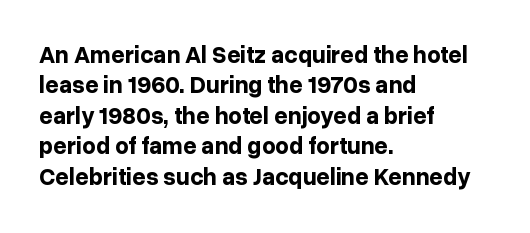
{"italic": "no", "bold": "yes", "underline": "no", "align": "left", "line_spacing": "normal", "line_spacing_ratio": 1.27, "letter_spacing": "normal", "letter_spacing_em": 0.0, "glyph_px": 24}
